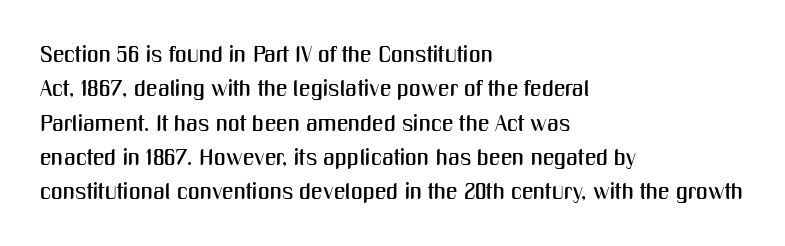
Q: Is the text italic (slanted)? A: No, it is upright.
Q: Is the text underlined? A: No.
Q: How is the paragraph aligned? A: Left-aligned.
Q: Is the spacing between letters normal or unusually wide? A: Normal.
Q: Is the spacing between lines tight, normal or loose? A: Normal.
